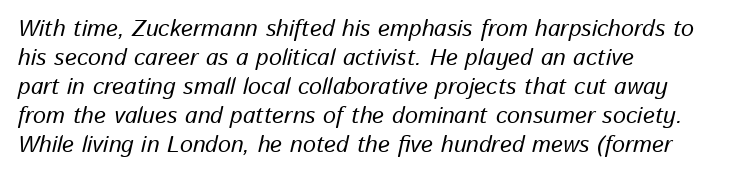
{"italic": "yes", "lean": "right", "slant_degrees": 13, "underline": "no", "align": "left", "line_spacing": "normal", "line_spacing_ratio": 1.26, "letter_spacing": "normal", "letter_spacing_em": 0.0, "glyph_px": 23}
